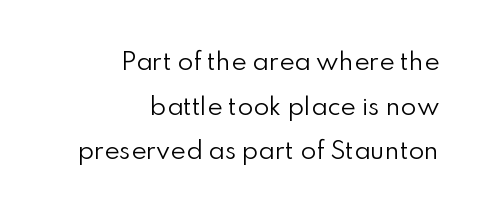
The image shows 23 px text type, upright; set right-aligned, loose line spacing (1.94x), normal letter spacing, not underlined.
